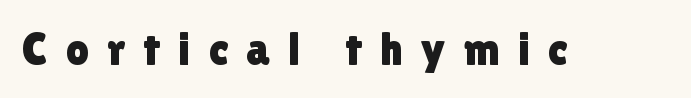
The image shows 46 px sans-serif type, upright; set unusually wide letter spacing (+0.39 em), not underlined; a medium x-height.
